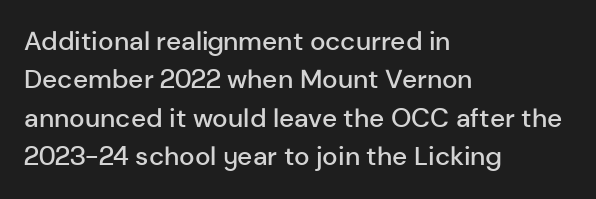
Q: Is the text bold? A: Semi-bold.
Q: Is the text italic (slanted)? A: No, it is upright.
Q: Is the text underlined? A: No.
Q: How is the paragraph aligned? A: Left-aligned.
Q: Is the spacing between letters normal or unusually wide? A: Normal.
Q: Is the spacing between lines tight, normal or loose? A: Normal.
